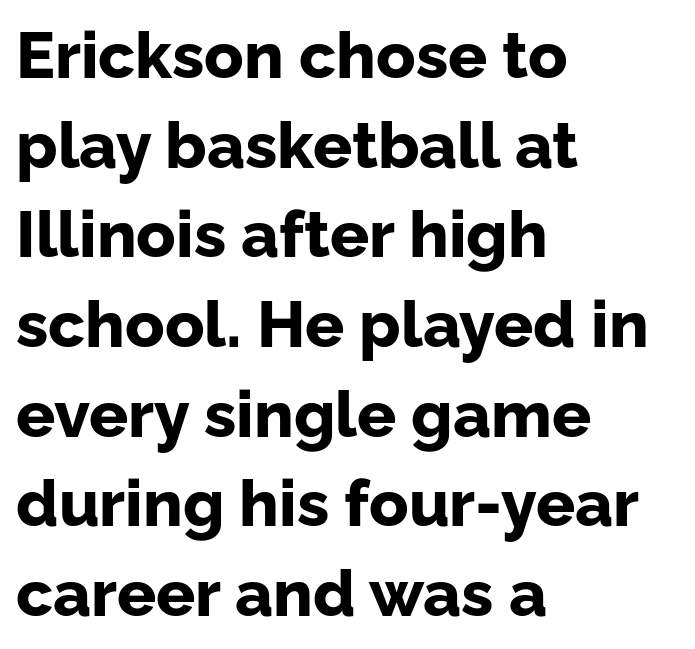
{"serif": "no", "italic": "no", "bold": "yes", "weight": "bold", "width": "normal", "stroke_contrast": "low", "x_height": "medium", "monospaced": "no", "underline": "no", "align": "left", "line_spacing": "normal", "line_spacing_ratio": 1.38, "letter_spacing": "normal", "letter_spacing_em": 0.0, "glyph_px": 65}
